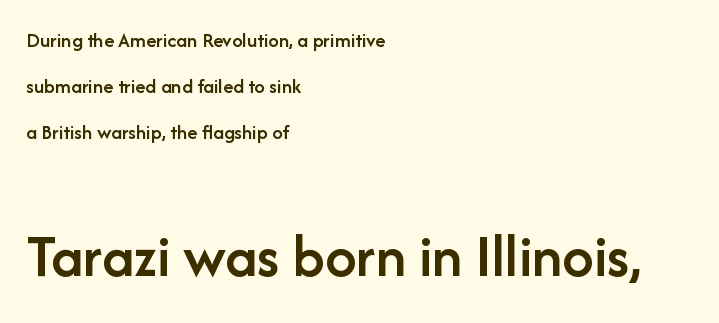
Glyph-to-glyph distance matches everyday printed text. Designer's note — italics off, roman on. Line starts are locked; line ends wander. This sample has the flowing, uneven cadence of proportional lettering. How would I describe the line gaps? Wide and relaxed. This rendering employs a face without finishing strokes, i.e., a sans-serif.
